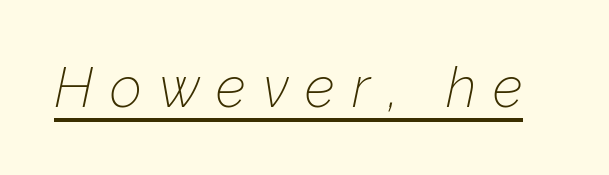
{"italic": "yes", "lean": "right", "slant_degrees": 12, "bold": "no", "weight": "thin", "width": "normal", "stroke_contrast": "low", "x_height": "medium", "monospaced": "no", "underline": "yes", "letter_spacing": "wide", "letter_spacing_em": 0.3, "glyph_px": 56}
